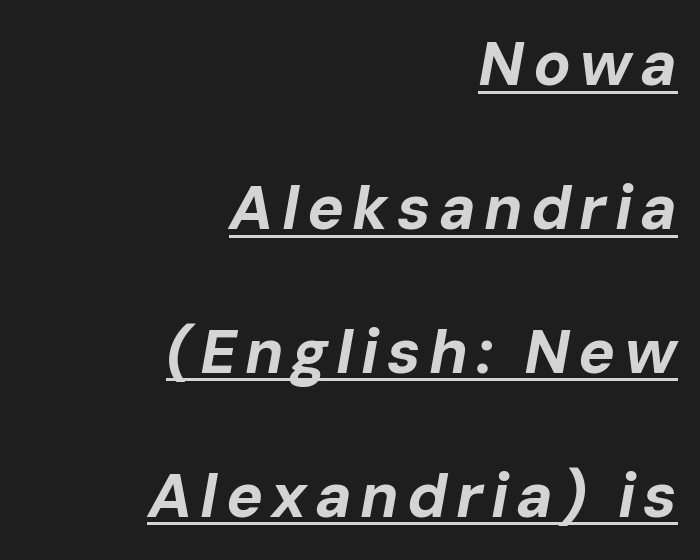
{"italic": "yes", "lean": "right", "slant_degrees": 10, "bold": "yes", "weight": "bold", "width": "normal", "stroke_contrast": "low", "x_height": "medium", "monospaced": "no", "underline": "yes", "align": "right", "line_spacing": "loose", "line_spacing_ratio": 2.32, "glyph_px": 62}
